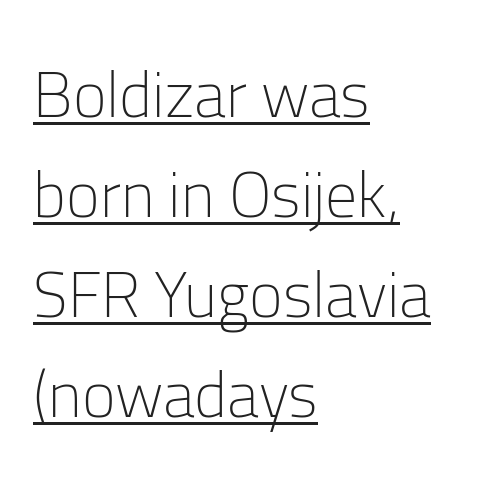
The image shows 64 px light sans-serif type, upright; set left-aligned, normal line spacing (1.56x), normal letter spacing, underlined; low stroke contrast and a medium x-height.
